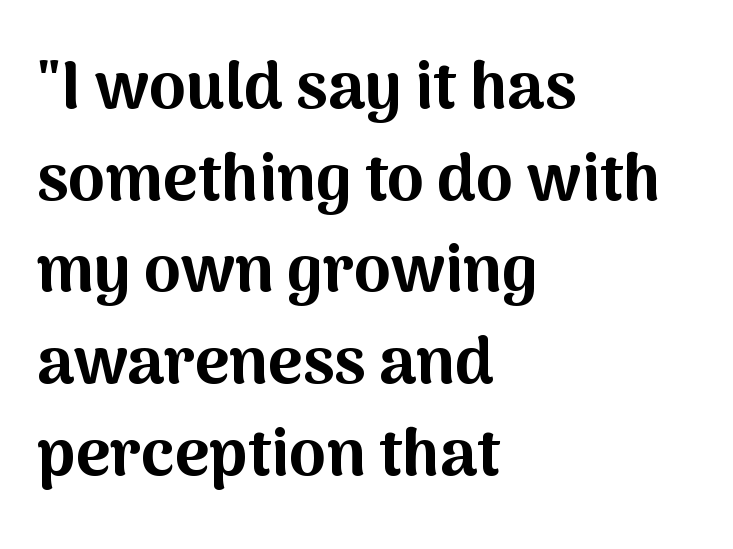
The image shows 66 px bold sans-serif type, upright; set left-aligned, normal line spacing (1.39x), normal letter spacing, not underlined; medium stroke contrast and a medium x-height.
